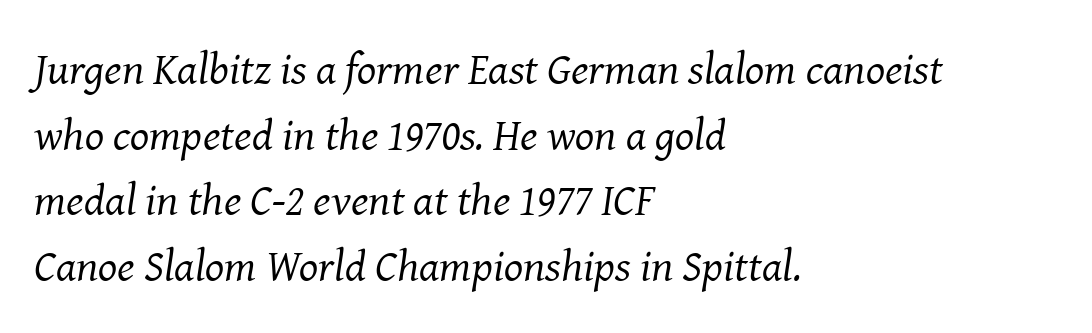
The image shows 45 px regular-weight serif type, italic (leaning right); set left-aligned, normal line spacing (1.46x), normal letter spacing, not underlined; medium stroke contrast and a medium x-height.
